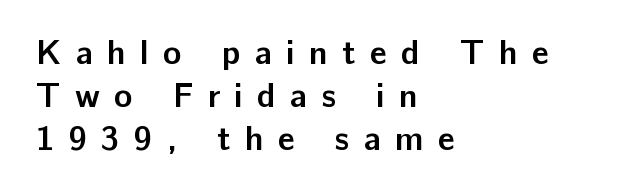
Q: Is the text bold? A: Yes.
Q: Is the text italic (slanted)? A: No, it is upright.
Q: Is the typeface a serif or a sans-serif typeface? A: Sans-serif.
Q: Is the text underlined? A: No.
Q: How is the paragraph aligned? A: Left-aligned.
Q: Is the spacing between letters normal or unusually wide? A: Unusually wide.
Q: Is the spacing between lines tight, normal or loose? A: Normal.
Q: Width (condensed, normal, or wide)? A: Normal.
Q: Stroke contrast? A: Low.
Q: x-height? A: Medium.
Q: Monospaced? A: No.
